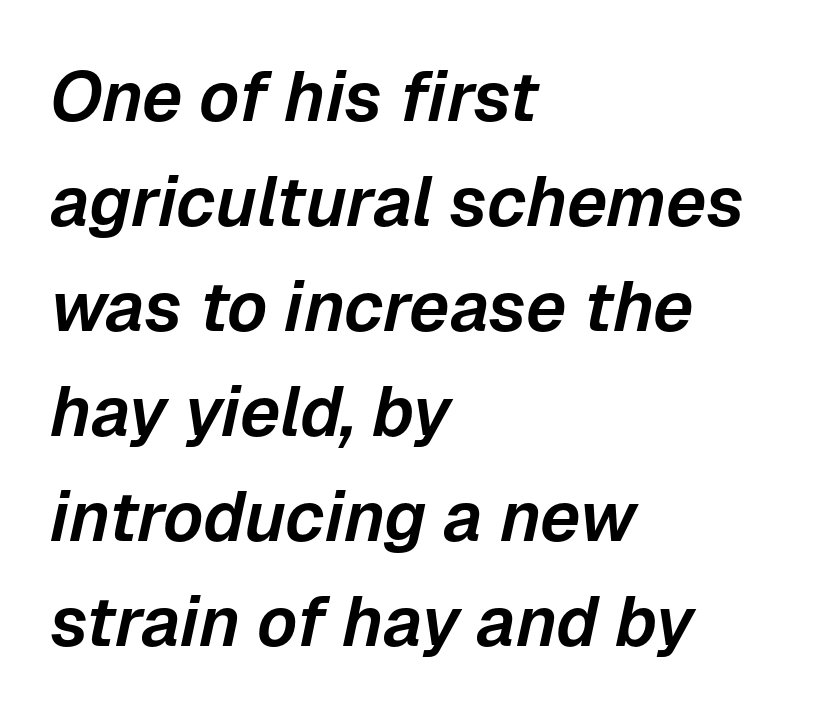
{"italic": "yes", "lean": "right", "slant_degrees": 12, "width": "normal", "stroke_contrast": "low", "x_height": "medium", "monospaced": "no", "underline": "no", "align": "left", "line_spacing": "normal", "line_spacing_ratio": 1.5, "letter_spacing": "normal", "letter_spacing_em": 0.0, "glyph_px": 70}
